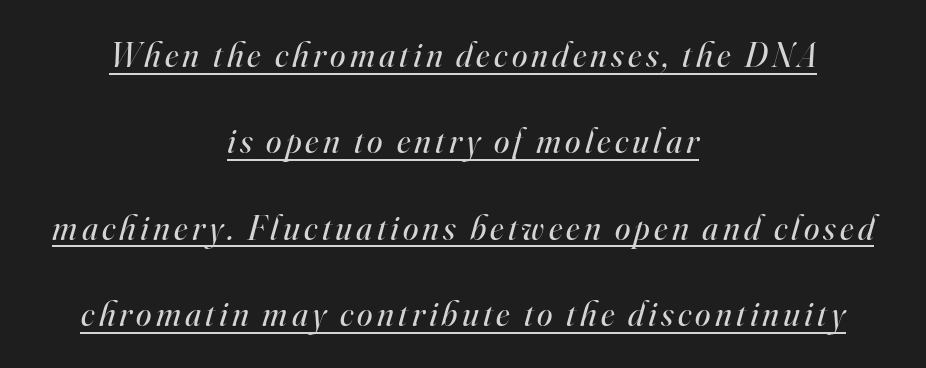
Q: Is the text bold? A: No.
Q: Is the text italic (slanted)? A: Yes, it leans right by about 16 degrees.
Q: Is the typeface a serif or a sans-serif typeface? A: Serif.
Q: Is the text underlined? A: Yes.
Q: How is the paragraph aligned? A: Centered.
Q: Is the spacing between lines tight, normal or loose? A: Loose.
Q: Width (condensed, normal, or wide)? A: Normal.
Q: Stroke contrast? A: High.
Q: x-height? A: Small.
Q: Monospaced? A: No.
